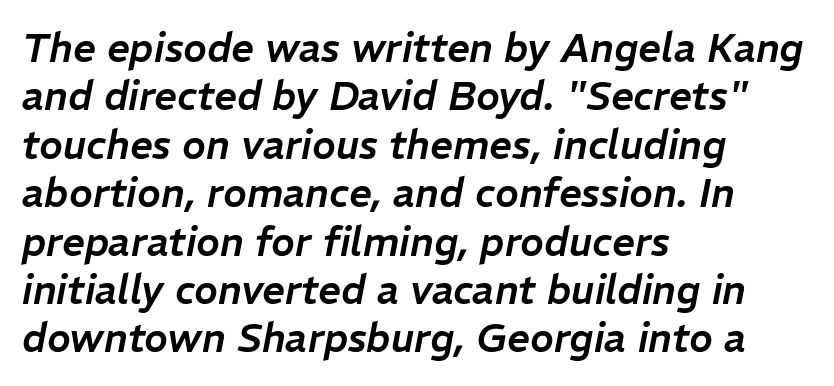
Q: Is the text italic (slanted)? A: Yes, it leans right by about 11 degrees.
Q: Is the text underlined? A: No.
Q: How is the paragraph aligned? A: Left-aligned.
Q: Is the spacing between letters normal or unusually wide? A: Normal.
Q: Width (condensed, normal, or wide)? A: Normal.
Q: Stroke contrast? A: Low.
Q: x-height? A: Medium.
Q: Monospaced? A: No.
